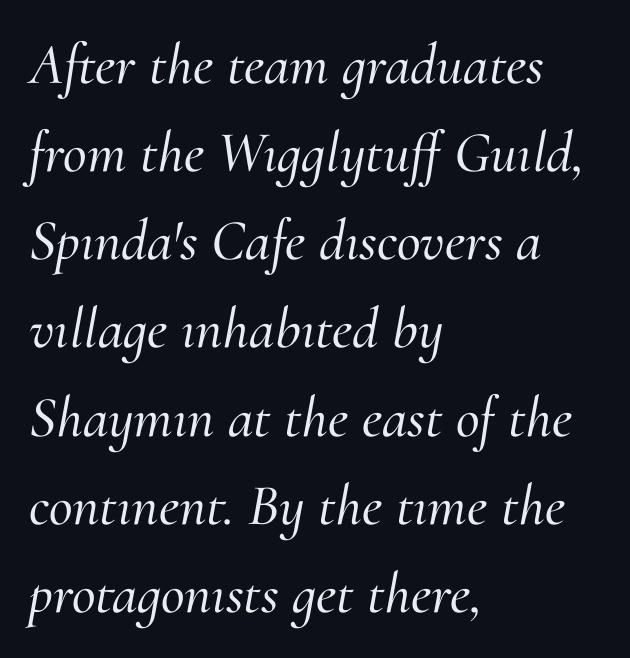
The image shows 58 px serif type, italic (leaning right); set left-aligned, normal line spacing (1.52x), normal letter spacing, not underlined; medium stroke contrast and a small x-height.
